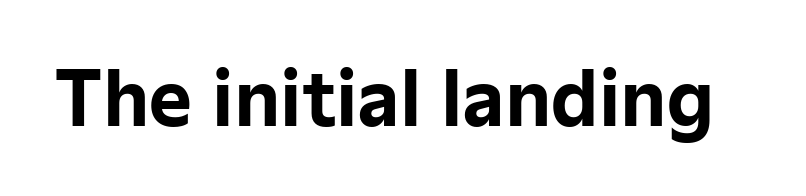
It's the straight-up-and-down kind of type. Here the designer chose a conventional face with non-uniform glyph widths. Standard letterfit; no display-style spreading of the glyphs. Lines of text with bare space underneath. Strong, thick strokes mark this as bold type. The font family rendered here belongs to the sans-serif group.
